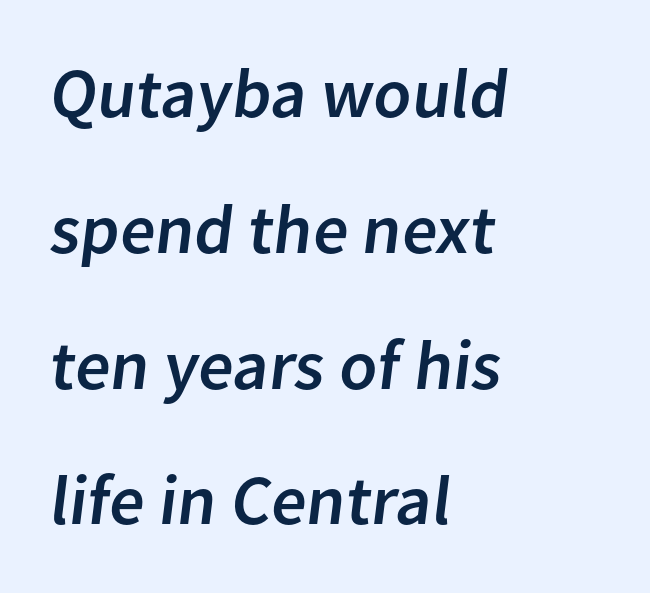
Q: Is the typeface a serif or a sans-serif typeface? A: Sans-serif.
Q: Is the text underlined? A: No.
Q: How is the paragraph aligned? A: Left-aligned.
Q: Is the spacing between letters normal or unusually wide? A: Normal.
Q: Is the spacing between lines tight, normal or loose? A: Loose.
Q: Width (condensed, normal, or wide)? A: Normal.
Q: Stroke contrast? A: Low.
Q: x-height? A: Medium.
Q: Monospaced? A: No.
